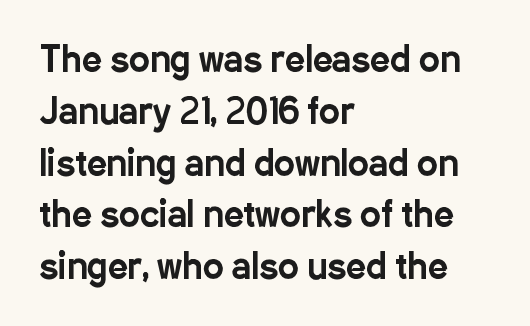
The image shows 35 px condensed sans-serif type, upright; set left-aligned, normal line spacing (1.48x), normal letter spacing, not underlined; low stroke contrast and a medium x-height.
